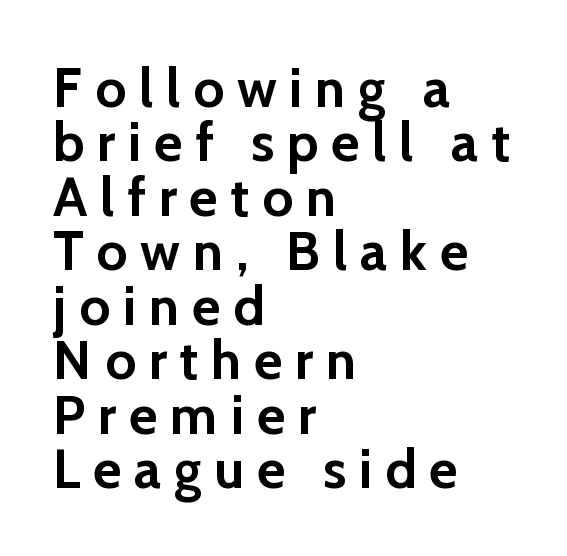
The image shows 55 px semibold sans-serif type, upright; set left-aligned, tight line spacing (0.99x), unusually wide letter spacing (+0.23 em), not underlined; low stroke contrast and a medium x-height.
